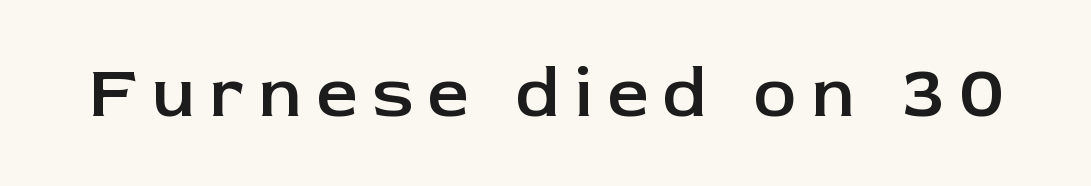
Q: Is the text bold? A: Semi-bold.
Q: Is the text italic (slanted)? A: No, it is upright.
Q: Is the typeface a serif or a sans-serif typeface? A: Sans-serif.
Q: Is the text underlined? A: No.
Q: Is the spacing between letters normal or unusually wide? A: Unusually wide.
Q: Width (condensed, normal, or wide)? A: Normal.
Q: Stroke contrast? A: Low.
Q: x-height? A: Medium.
Q: Monospaced? A: No.
